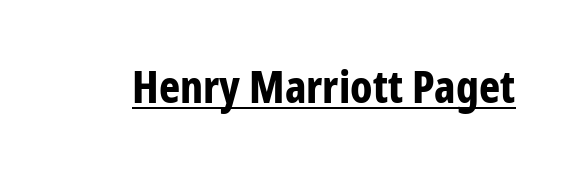
Q: Is the text bold? A: Yes.
Q: Is the text italic (slanted)? A: No, it is upright.
Q: Is the typeface a serif or a sans-serif typeface? A: Sans-serif.
Q: Is the text underlined? A: Yes.
Q: Is the spacing between letters normal or unusually wide? A: Normal.
Q: Width (condensed, normal, or wide)? A: Condensed.
Q: Stroke contrast? A: Low.
Q: x-height? A: Medium.
Q: Monospaced? A: No.
